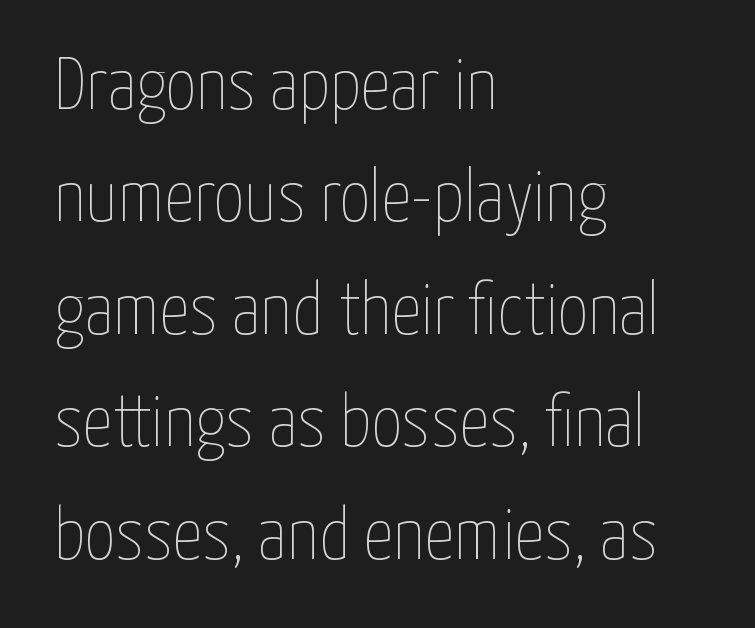
The image shows 74 px thin, condensed type, upright; set left-aligned, normal line spacing (1.52x), normal letter spacing, not underlined; low stroke contrast and a medium x-height.
